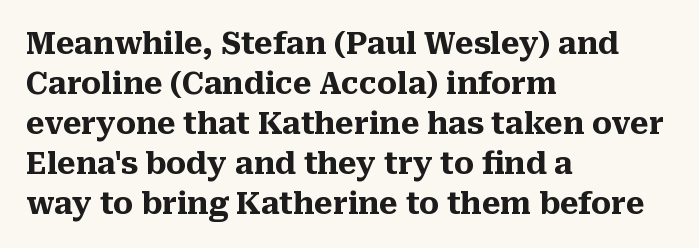
These lines are rendered in a variable-pitch font. The rendering shows small feet on the letterforms — a serif design. This rendering leaves character spacing at its baseline value. The passage shown is emphatically bold. Quick note: interline space is typical. Posture: vertical.
